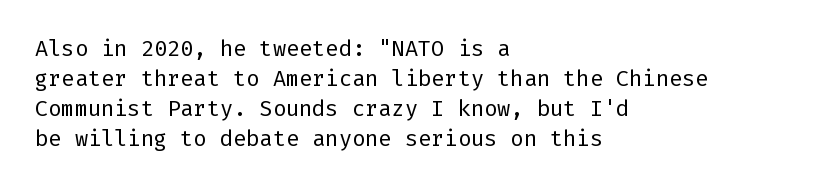
The letterforms sit shoulder to shoulder at normal distance. The space directly below the letters is spotless. Counters stay open thanks to moderate or lighter strokes. The vertical gap from one line to the next is medium. Ascenders rise straight up at ninety degrees. The ragged edge is on the right, which tells us the setting is flush left.
